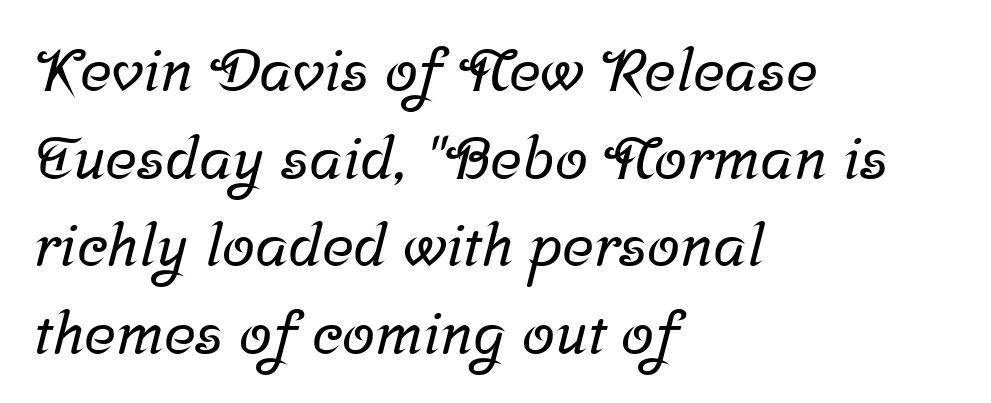
Q: Is the text underlined? A: No.
Q: How is the paragraph aligned? A: Left-aligned.
Q: Is the spacing between letters normal or unusually wide? A: Normal.
Q: Is the spacing between lines tight, normal or loose? A: Normal.
Q: Width (condensed, normal, or wide)? A: Normal.
Q: Stroke contrast? A: Low.
Q: x-height? A: Medium.
Q: Monospaced? A: No.
